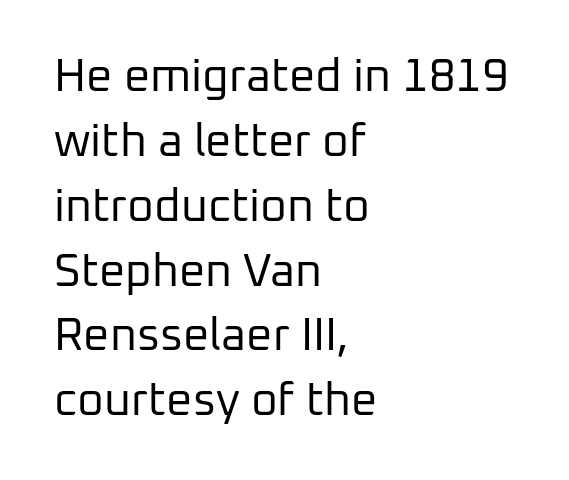
Q: Is the text bold? A: No.
Q: Is the text italic (slanted)? A: No, it is upright.
Q: Is the typeface a serif or a sans-serif typeface? A: Sans-serif.
Q: Is the text underlined? A: No.
Q: How is the paragraph aligned? A: Left-aligned.
Q: Is the spacing between letters normal or unusually wide? A: Normal.
Q: Is the spacing between lines tight, normal or loose? A: Normal.
Q: Width (condensed, normal, or wide)? A: Normal.
Q: Stroke contrast? A: Low.
Q: x-height? A: Medium.
Q: Monospaced? A: No.
